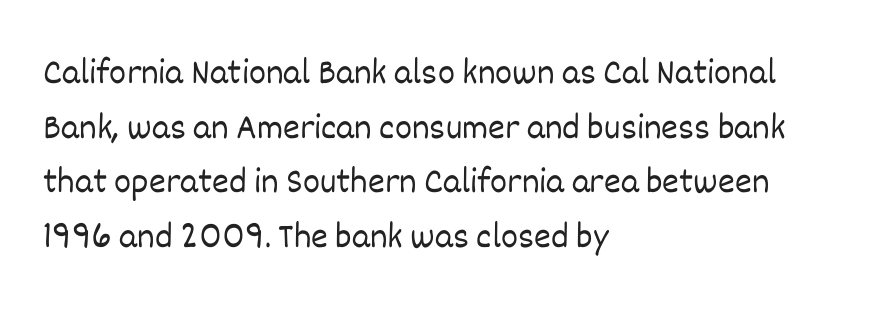
Q: Is the text bold? A: No.
Q: Is the text italic (slanted)? A: No, it is upright.
Q: Is the text underlined? A: No.
Q: How is the paragraph aligned? A: Left-aligned.
Q: Is the spacing between letters normal or unusually wide? A: Normal.
Q: Is the spacing between lines tight, normal or loose? A: Normal.
Q: Width (condensed, normal, or wide)? A: Normal.
Q: Stroke contrast? A: Low.
Q: x-height? A: Large.
Q: Monospaced? A: No.
